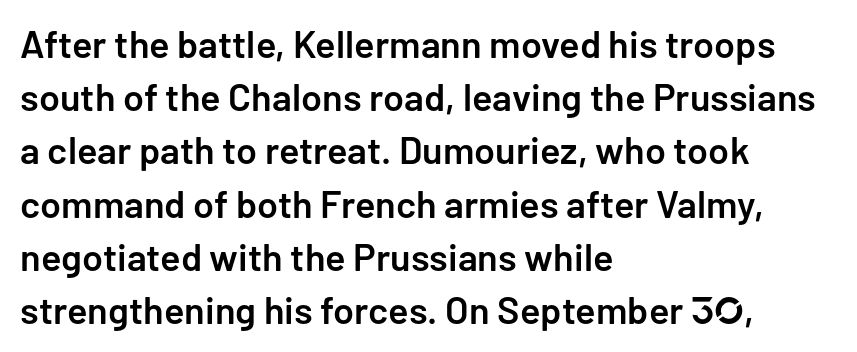
The lines sit at an ordinary, default distance from one another. The rendering uses natural spacing where letterforms have individual widths. The words here are not underlined. These lines were composed using upright roman letters.
